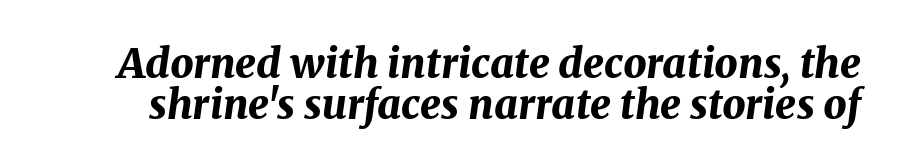
{"italic": "yes", "lean": "right", "slant_degrees": 8, "bold": "yes", "weight": "bold", "width": "normal", "stroke_contrast": "medium", "x_height": "medium", "monospaced": "no", "underline": "no", "line_spacing": "tight", "line_spacing_ratio": 0.99, "letter_spacing": "normal", "letter_spacing_em": 0.0, "glyph_px": 41}
